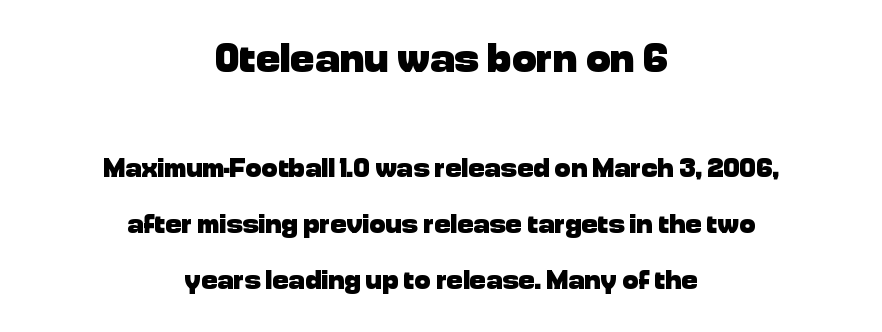
{"serif": "no", "italic": "no", "bold": "yes", "weight": "heavy", "width": "normal", "stroke_contrast": "low", "x_height": "medium", "monospaced": "no", "underline": "no", "align": "center", "line_spacing": "loose", "line_spacing_ratio": 2.08, "letter_spacing": "normal", "letter_spacing_em": 0.0, "larger_block": "first", "size_ratio": 1.52, "glyph_px": 41}
